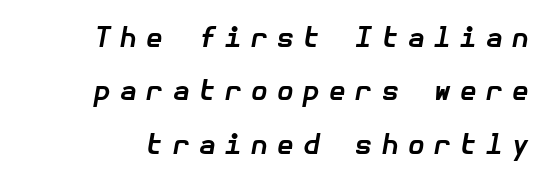
Q: Is the text bold? A: Yes.
Q: Is the text italic (slanted)? A: Yes, it leans right by about 10 degrees.
Q: Is the text underlined? A: No.
Q: Is the spacing between letters normal or unusually wide? A: Unusually wide.
Q: Is the spacing between lines tight, normal or loose? A: Loose.
